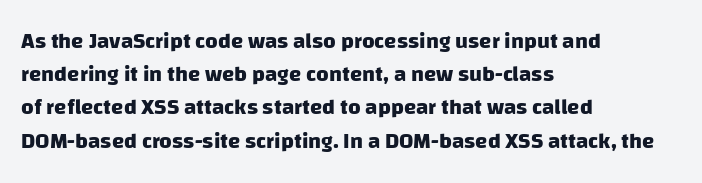
Q: Is the text bold? A: Yes.
Q: Is the text underlined? A: No.
Q: How is the paragraph aligned? A: Left-aligned.
Q: Is the spacing between letters normal or unusually wide? A: Normal.
Q: Is the spacing between lines tight, normal or loose? A: Normal.
